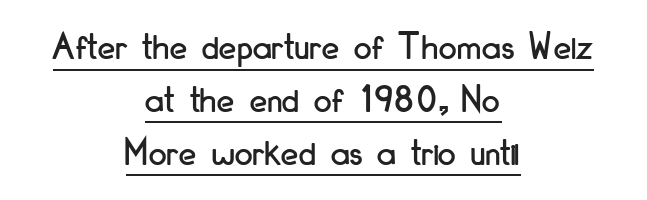
Q: Is the text italic (slanted)? A: No, it is upright.
Q: Is the typeface a serif or a sans-serif typeface? A: Sans-serif.
Q: Is the text underlined? A: Yes.
Q: How is the paragraph aligned? A: Centered.
Q: Is the spacing between letters normal or unusually wide? A: Normal.
Q: Is the spacing between lines tight, normal or loose? A: Normal.
Q: Width (condensed, normal, or wide)? A: Condensed.
Q: Stroke contrast? A: Low.
Q: x-height? A: Small.
Q: Monospaced? A: No.
